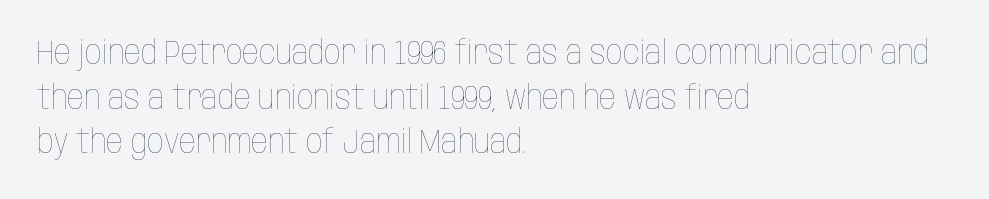
Q: Is the text bold? A: No.
Q: Is the text italic (slanted)? A: No, it is upright.
Q: Is the text underlined? A: No.
Q: How is the paragraph aligned? A: Left-aligned.
Q: Is the spacing between letters normal or unusually wide? A: Normal.
Q: Is the spacing between lines tight, normal or loose? A: Normal.
Q: Width (condensed, normal, or wide)? A: Condensed.
Q: Stroke contrast? A: Low.
Q: x-height? A: Large.
Q: Monospaced? A: No.
